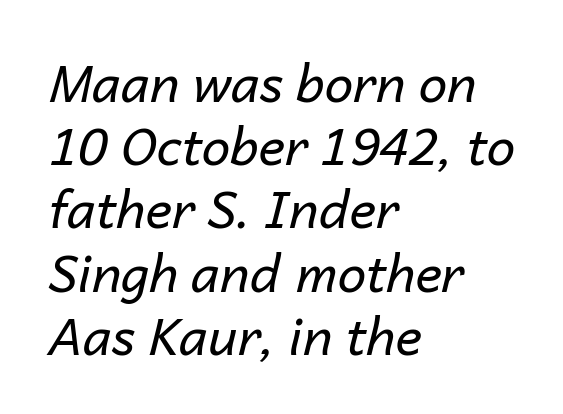
The ragged edge is on the right, which tells us the setting is flush left. You could call the tracking neutral — neither tight nor loose. Characters are canted at an angle relative to the baseline's perpendicular. Stems here are at most as thick as an everyday book face. The passage shown is typed in a proportional face where columns would drift. The strip under each line holds only bare page.
